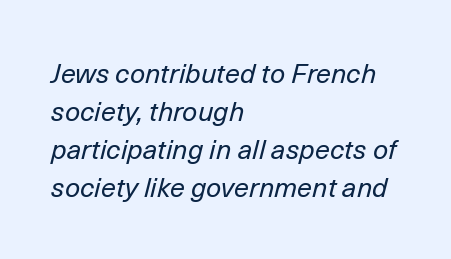
{"italic": "yes", "lean": "right", "slant_degrees": 14, "bold": "no", "underline": "no", "align": "left", "line_spacing": "normal", "line_spacing_ratio": 1.41, "letter_spacing": "normal", "letter_spacing_em": 0.0, "glyph_px": 27}
